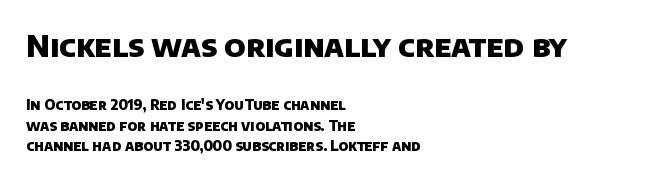
Stroke terminals: plain, sans-serif. Note: larger setting up top, smaller setting below. Characters follow at the spacing the type designer built in. Where is the straight margin? On the left. You could not count columns in this text — the font is proportionally spaced.
